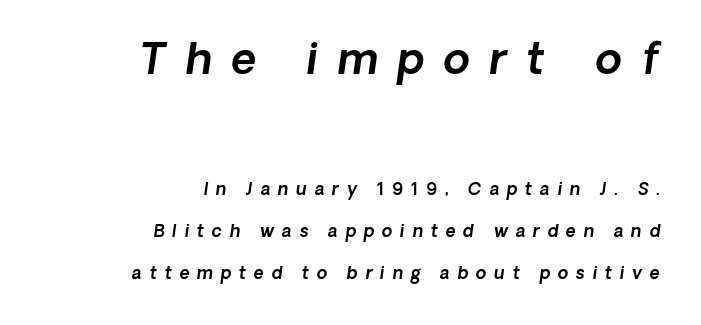
Q: Is the text italic (slanted)? A: Yes, it leans right by about 8 degrees.
Q: Is the text underlined? A: No.
Q: How is the paragraph aligned? A: Right-aligned.
Q: Is the spacing between letters normal or unusually wide? A: Unusually wide.
Q: Is the spacing between lines tight, normal or loose? A: Loose.
Q: Which block of text is set in a larger size, the first (top) or the second (bottom)? A: The first (top) one.
Q: Width (condensed, normal, or wide)? A: Normal.
Q: x-height? A: Medium.
Q: Monospaced? A: No.
